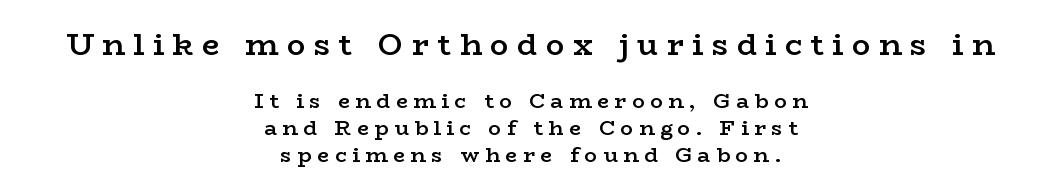
Observe the wide spacing: letters keep a clear distance from each other. The designer went with a serif here, giving each stem small feet. Size contrast runs from large at the top to small at the bottom. The font's upright variant was chosen for this text. Strokes here are thickened, but only to semibold level. The rendering uses natural spacing where letterforms have individual widths.
